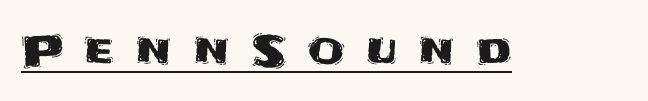
Q: Is the text italic (slanted)? A: No, it is upright.
Q: Is the typeface a serif or a sans-serif typeface? A: Sans-serif.
Q: Is the text underlined? A: Yes.
Q: Is the spacing between letters normal or unusually wide? A: Unusually wide.
Q: Width (condensed, normal, or wide)? A: Normal.
Q: Stroke contrast? A: Medium.
Q: x-height? A: Large.
Q: Monospaced? A: No.
